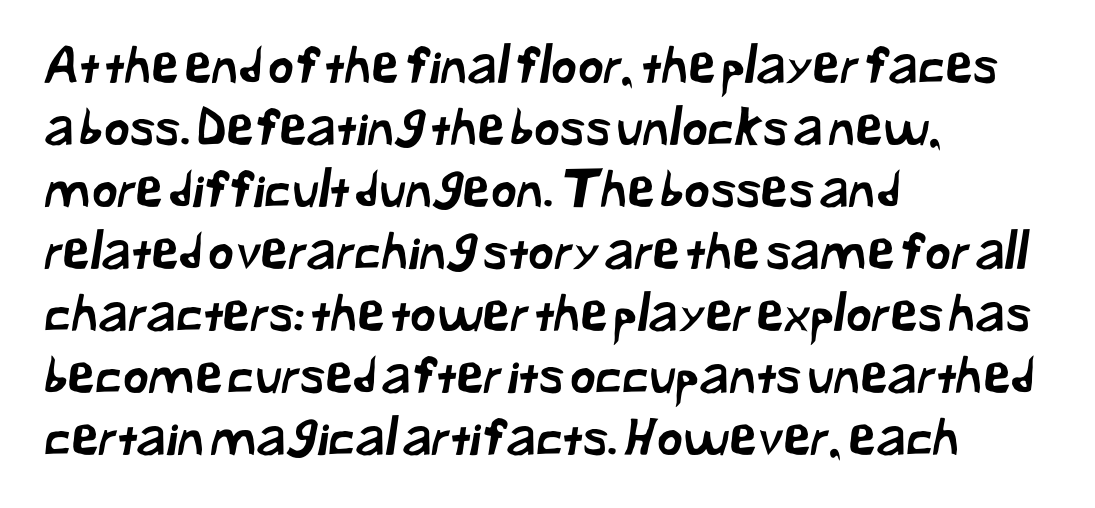
The image shows 50 px sans-serif type; set left-aligned, line spacing 1.24x, normal letter spacing, not underlined; low stroke contrast and a medium x-height.
